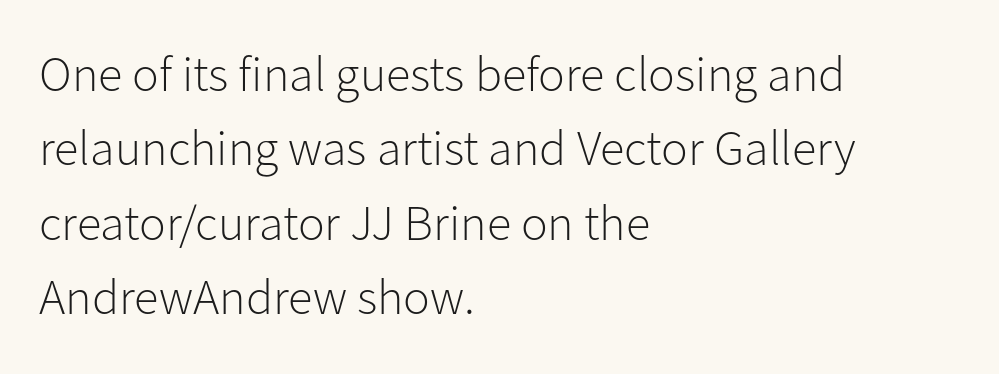
Vertical spacing — default. Quick note: underline off. Italic: no, the glyphs are upright roman. A light-to-regular cut is what we see here.
